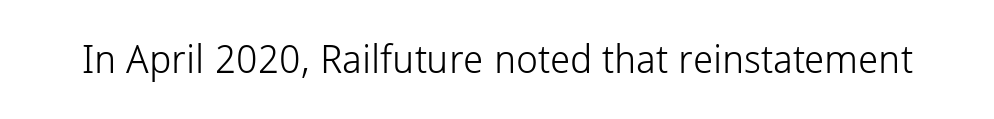
{"serif": "no", "italic": "no", "bold": "no", "weight": "light", "width": "normal", "stroke_contrast": "low", "x_height": "medium", "monospaced": "no", "underline": "no", "letter_spacing": "normal", "letter_spacing_em": 0.0, "glyph_px": 39}
